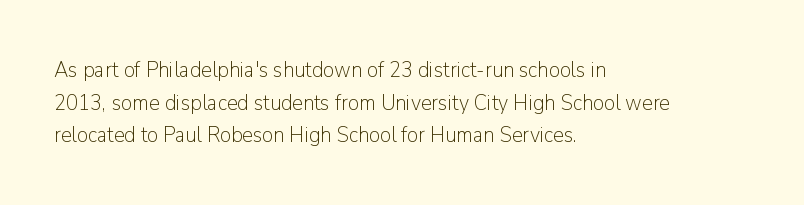
Rows of type keep a routine distance in the vertical direction. The space beneath each line is pristine and unruled. Which margin do the lines hug? The left one — the right edge is uneven. The letterforms sit shoulder to shoulder at normal distance.
